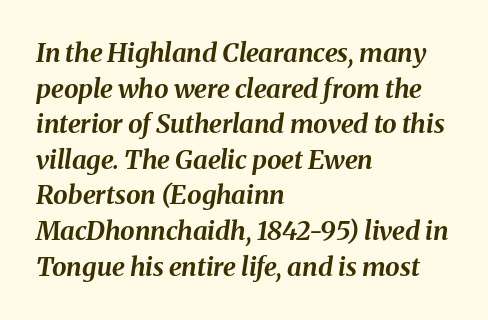
{"italic": "yes", "lean": "right", "slant_degrees": 8, "bold": "yes", "underline": "no", "align": "left", "line_spacing": "normal", "line_spacing_ratio": 1.37, "letter_spacing": "normal", "letter_spacing_em": 0.0, "glyph_px": 26}
